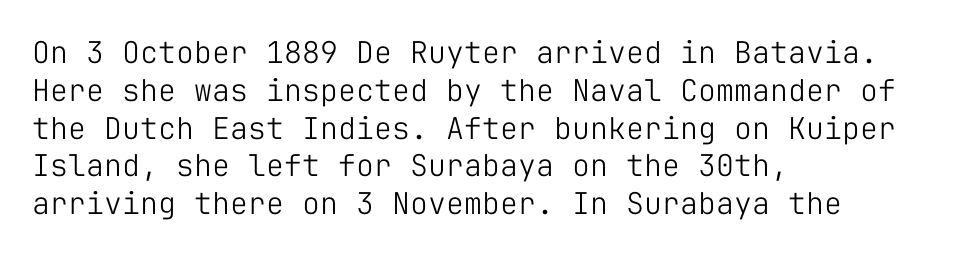
{"serif": "no", "italic": "no", "bold": "no", "weight": "light", "width": "normal", "stroke_contrast": "low", "x_height": "medium", "monospaced": "yes", "underline": "no", "align": "left", "line_spacing": "normal", "line_spacing_ratio": 1.26, "letter_spacing": "normal", "letter_spacing_em": 0.0, "glyph_px": 30}
